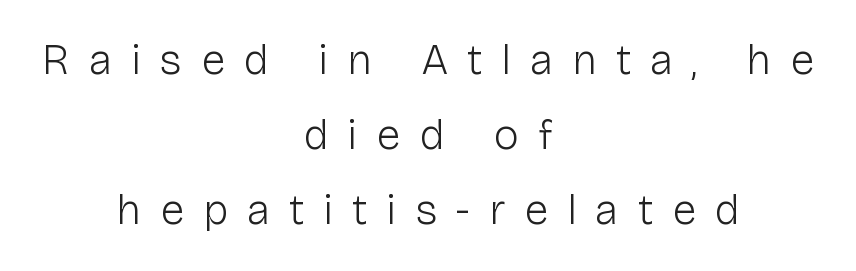
Neither beginnings nor endings align; midpoints do. Quick note: not italic, upright. Unmarked baselines from the first word to the last. Stroke terminals: plain, sans-serif.
